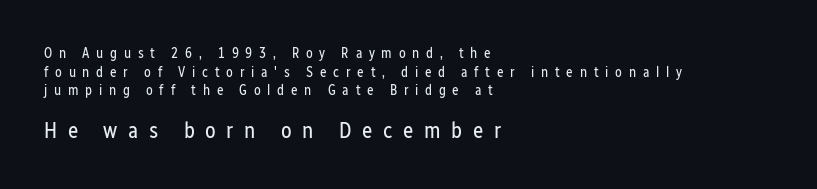
Q: Is the text bold? A: No.
Q: Is the text italic (slanted)? A: No, it is upright.
Q: Is the text underlined? A: No.
Q: How is the paragraph aligned? A: Left-aligned.
Q: Is the spacing between letters normal or unusually wide? A: Unusually wide.
Q: Is the spacing between lines tight, normal or loose? A: Normal.
Q: Which block of text is set in a larger size, the first (top) or the second (bottom)? A: The second (bottom) one.
